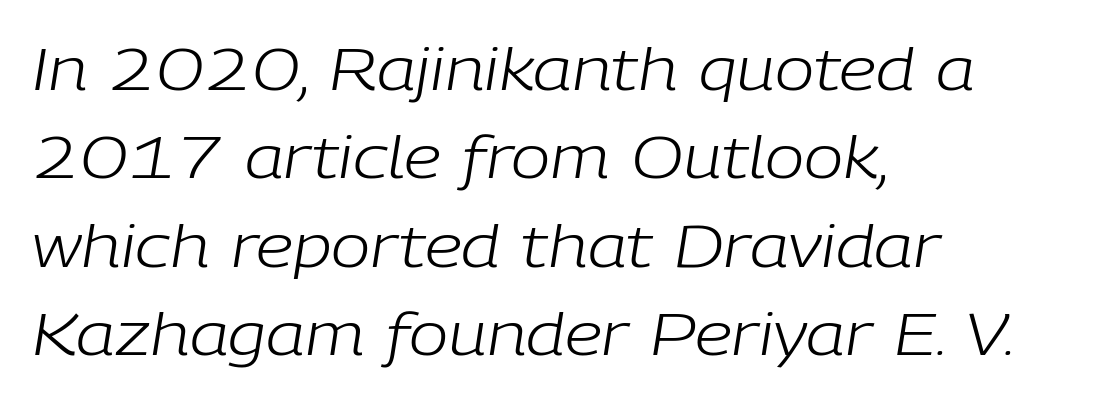
Italic: yes, the glyphs are oblique. Here the designer chose a conventional face with non-uniform glyph widths. No extra tracking has been applied to these lines. Caption: face not bold, strokes unweighted.
